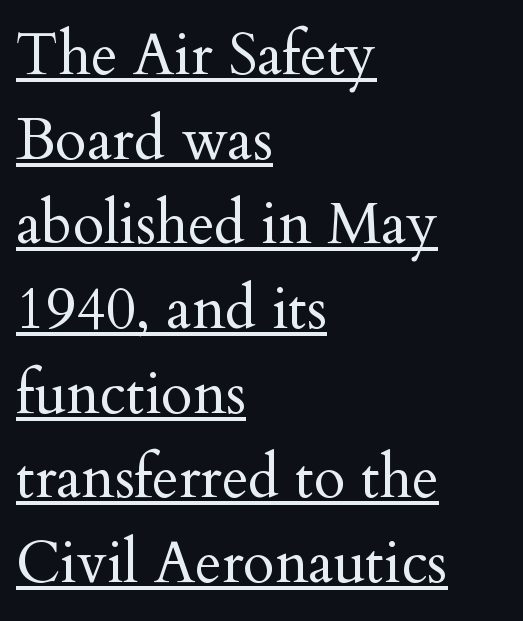
{"serif": "yes", "italic": "no", "bold": "no", "weight": "regular", "width": "normal", "stroke_contrast": "medium", "x_height": "small", "monospaced": "no", "underline": "yes", "align": "left", "line_spacing": "normal", "line_spacing_ratio": 1.46, "letter_spacing": "normal", "letter_spacing_em": 0.0, "glyph_px": 58}
